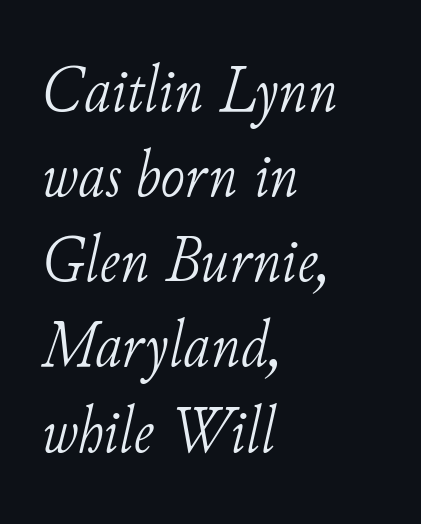
Would a proofreader flag this as italicized? Yes. This block has exactly the height ordinary leading produces. Descenders are the only things crossing below the line. This rendering uses left alignment, leaving the right contour irregular. Varying glyph widths throughout — classic text-font behaviour.
